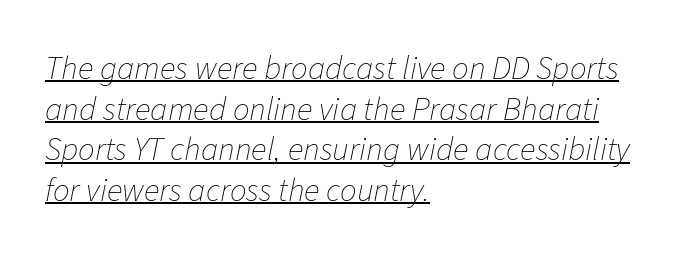
This sample carries an underscore along the baseline area. The passage is arranged the way most books set body copy — flush left. You could not count columns in this text — the font is proportionally spaced. In terms of posture, this sample is oblique. Stems here are at most as thick as an everyday book face.
